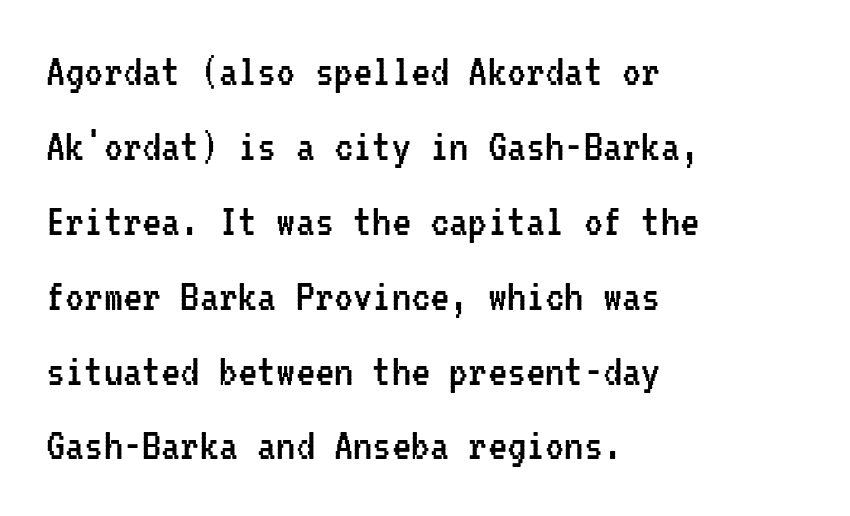
The image shows 48 px regular-weight, condensed sans-serif type, upright, monospaced; set left-aligned, normal line spacing (1.56x), normal letter spacing, not underlined; low stroke contrast and a medium x-height.
